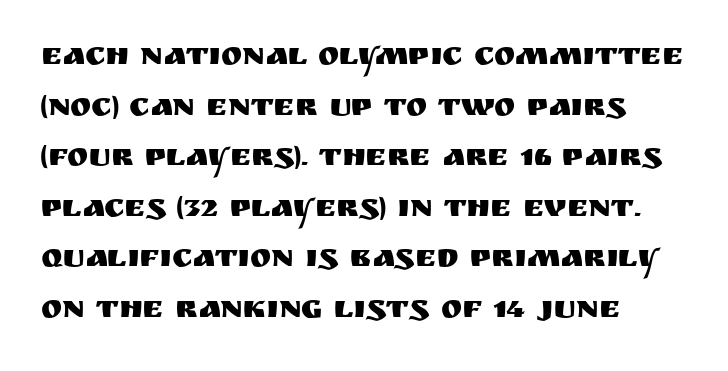
{"serif": "no", "italic": "no", "width": "normal", "stroke_contrast": "medium", "x_height": "large", "monospaced": "no", "underline": "no", "align": "left", "line_spacing": "normal", "line_spacing_ratio": 1.58, "letter_spacing": "normal", "letter_spacing_em": 0.0, "glyph_px": 32}
